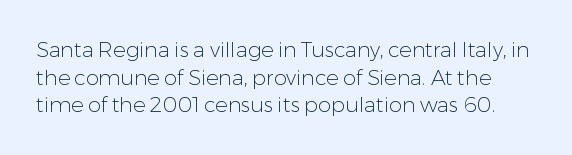
{"italic": "no", "bold": "no", "underline": "no", "line_spacing": "normal", "line_spacing_ratio": 1.31, "letter_spacing": "normal", "letter_spacing_em": 0.0, "glyph_px": 21}
